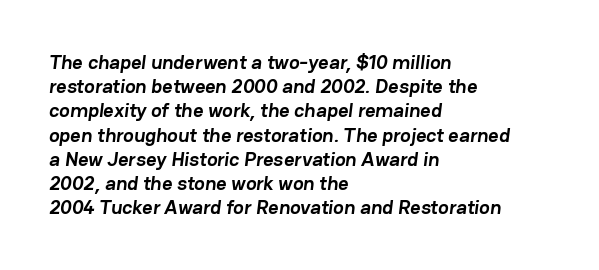
Q: Is the text bold? A: Yes.
Q: Is the text underlined? A: No.
Q: How is the paragraph aligned? A: Left-aligned.
Q: Is the spacing between letters normal or unusually wide? A: Normal.
